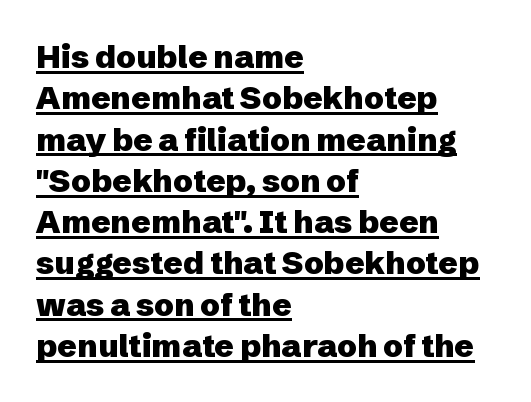
The image shows 32 px heavy sans-serif type, upright; set left-aligned, normal line spacing (1.29x), normal letter spacing, underlined; low stroke contrast and a medium x-height.
